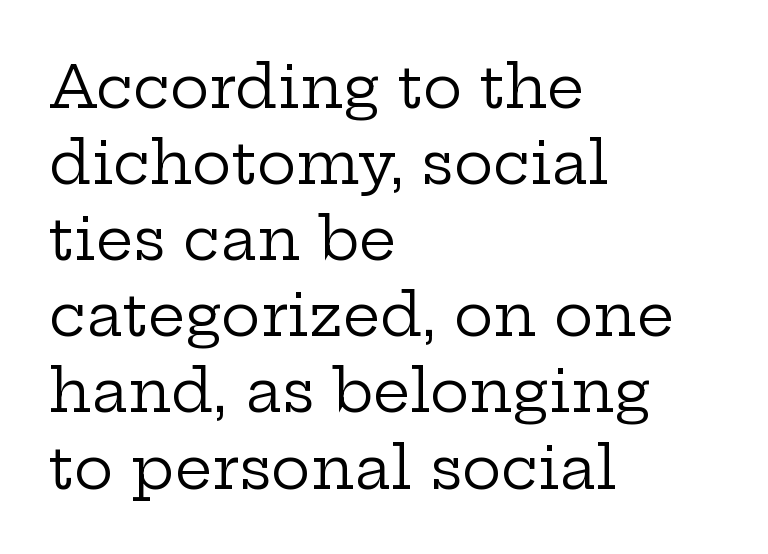
The image shows 59 px regular-weight, wide serif type, upright; set left-aligned, normal line spacing (1.29x), normal letter spacing, not underlined; low stroke contrast and a medium x-height.
